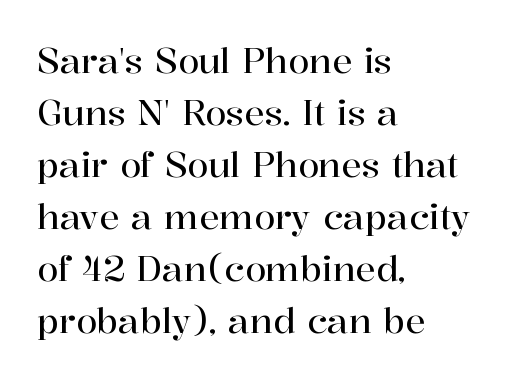
{"serif": "yes", "italic": "no", "width": "normal", "stroke_contrast": "high", "x_height": "medium", "monospaced": "no", "underline": "no", "align": "left", "line_spacing": "normal", "line_spacing_ratio": 1.53, "letter_spacing": "normal", "letter_spacing_em": 0.0, "glyph_px": 34}
